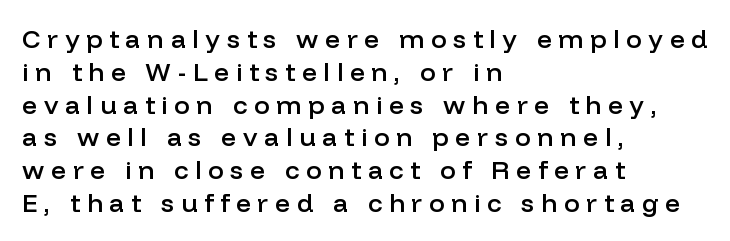
Q: Is the text bold? A: Semi-bold.
Q: Is the text italic (slanted)? A: No, it is upright.
Q: Is the text underlined? A: No.
Q: How is the paragraph aligned? A: Left-aligned.
Q: Is the spacing between letters normal or unusually wide? A: Unusually wide.
Q: Is the spacing between lines tight, normal or loose? A: Normal.
